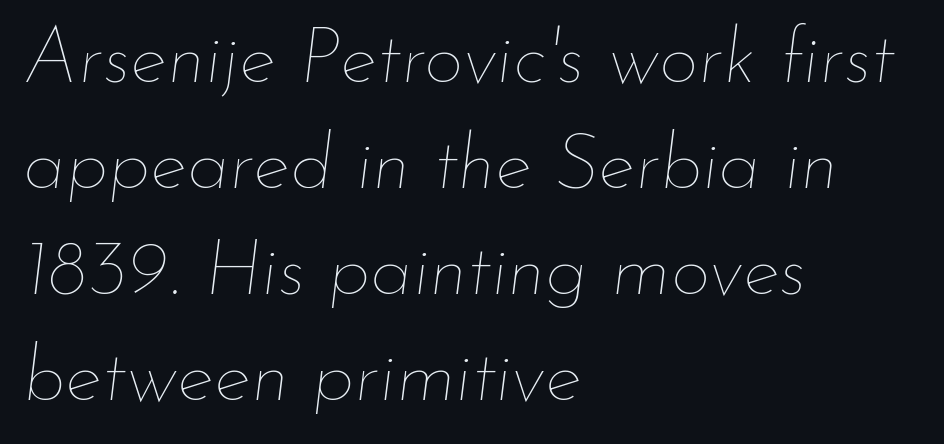
The image shows 78 px thin type, italic (leaning right); set left-aligned, normal line spacing (1.36x), normal letter spacing, not underlined; low stroke contrast and a small x-height.
